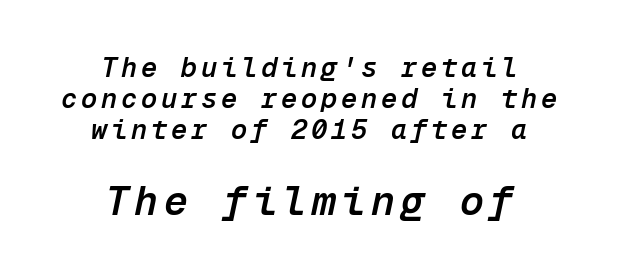
The image shows 40 px semibold type, italic (leaning right), monospaced; set centered, tight line spacing (1.15x), not underlined; the second (bottom) block is 1.48x larger; low stroke contrast and a medium x-height.
